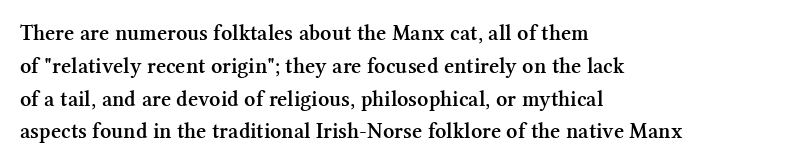
{"italic": "no", "bold": "semi", "underline": "no", "align": "left", "line_spacing": "normal", "line_spacing_ratio": 1.49, "letter_spacing": "normal", "letter_spacing_em": 0.0, "glyph_px": 22}
